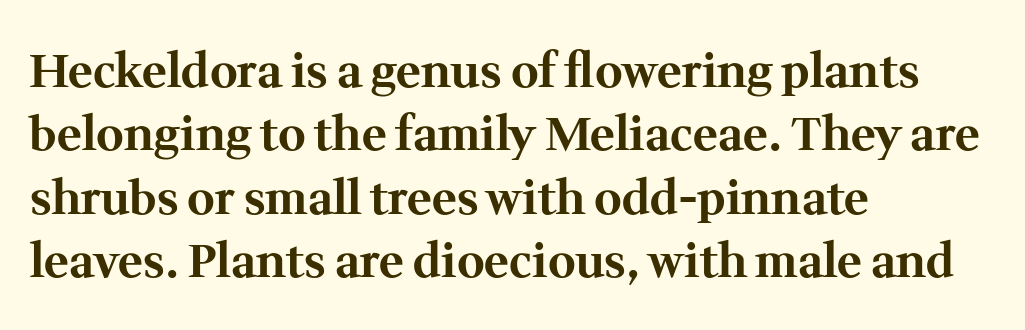
{"serif": "yes", "italic": "no", "bold": "yes", "weight": "bold", "width": "normal", "stroke_contrast": "medium", "x_height": "medium", "monospaced": "no", "underline": "no", "align": "left", "line_spacing": "normal", "line_spacing_ratio": 1.35, "letter_spacing": "normal", "letter_spacing_em": 0.0, "glyph_px": 47}
